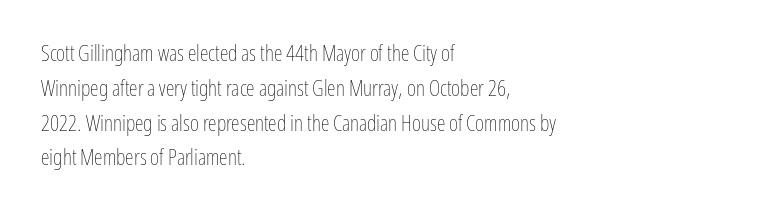
The image shows 22 px text type, upright; set left-aligned, normal line spacing (1.58x), normal letter spacing, not underlined.
